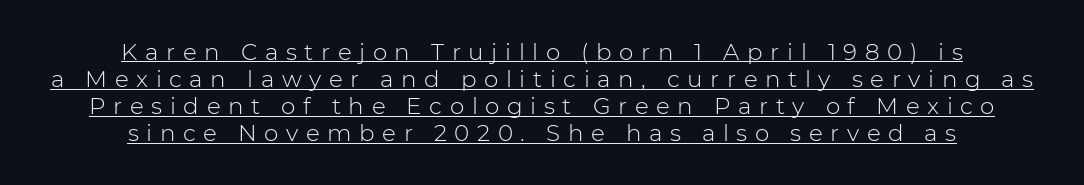
{"italic": "no", "bold": "no", "underline": "yes", "align": "center", "line_spacing_ratio": 1.18, "letter_spacing": "wide", "letter_spacing_em": 0.33, "glyph_px": 23}
